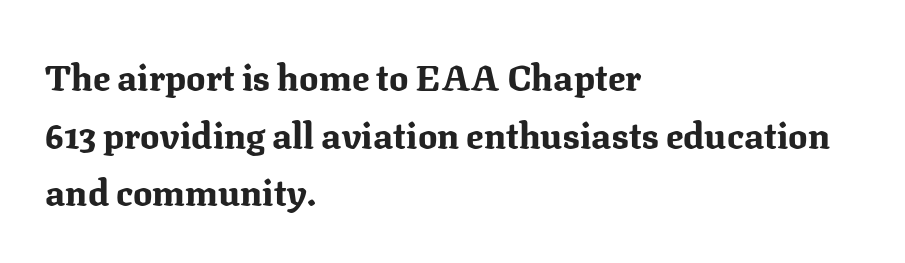
{"serif": "yes", "italic": "no", "bold": "yes", "weight": "bold", "width": "normal", "stroke_contrast": "medium", "x_height": "medium", "monospaced": "no", "underline": "no", "align": "left", "line_spacing": "normal", "line_spacing_ratio": 1.6, "letter_spacing": "normal", "letter_spacing_em": 0.0, "glyph_px": 36}
